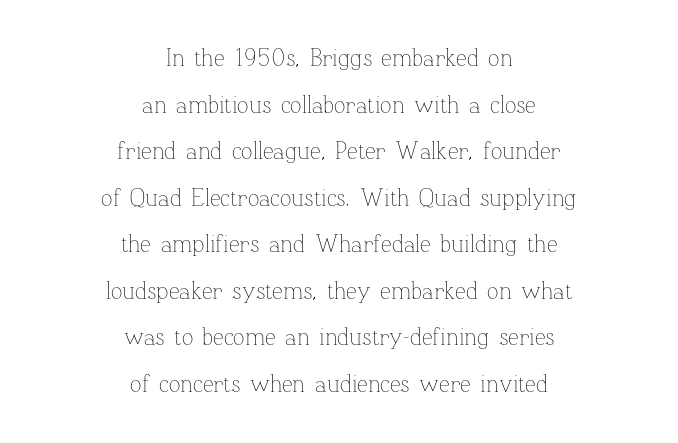
Underlining? Definitely not there. Unlike italic type, these characters show no tilt at all. A student would call this center alignment; a typographer would say set centered. Weight: regular or lighter.
